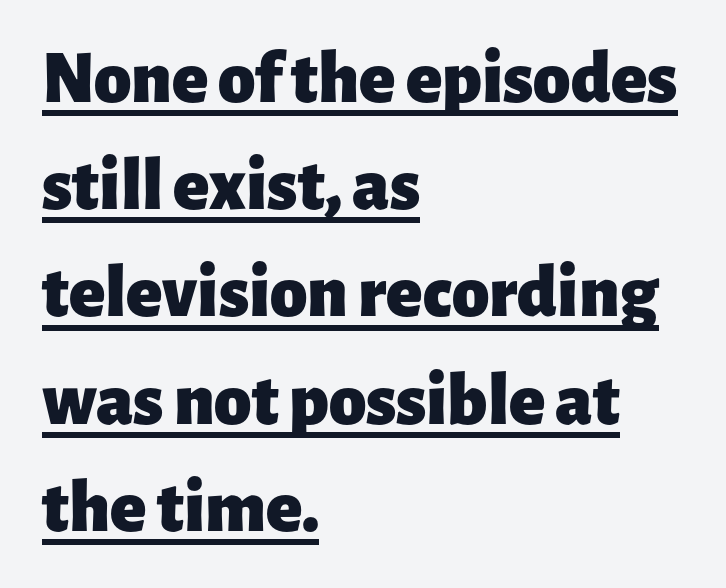
The image shows 75 px heavy sans-serif type, upright; set left-aligned, normal line spacing (1.43x), normal letter spacing, underlined; low stroke contrast and a medium x-height.
